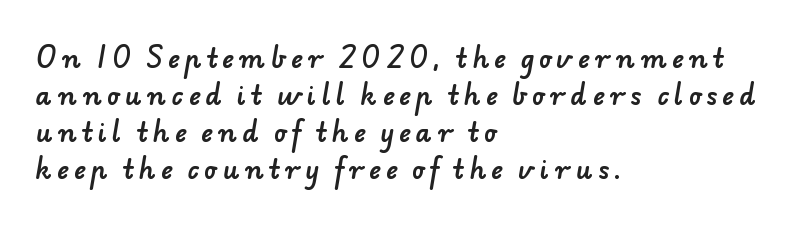
Q: Is the text underlined? A: No.
Q: How is the paragraph aligned? A: Left-aligned.
Q: Is the spacing between letters normal or unusually wide? A: Unusually wide.
Q: Is the spacing between lines tight, normal or loose? A: Normal.
